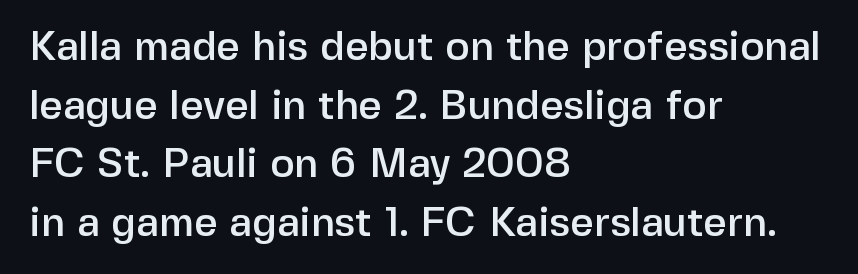
The image shows 41 px sans-serif type, upright; set left-aligned, normal line spacing (1.43x), normal letter spacing, not underlined; low stroke contrast and a medium x-height.
